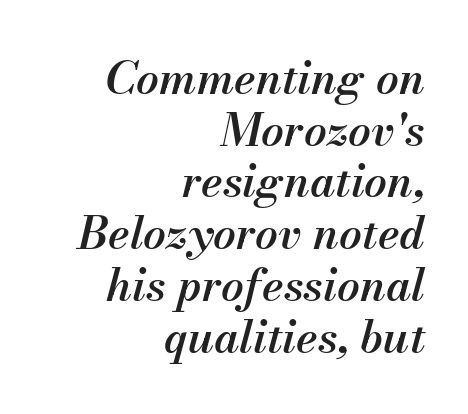
Q: Is the text bold? A: Semi-bold.
Q: Is the text italic (slanted)? A: Yes, it leans right by about 13 degrees.
Q: Is the text underlined? A: No.
Q: How is the paragraph aligned? A: Right-aligned.
Q: Is the spacing between letters normal or unusually wide? A: Normal.
Q: Is the spacing between lines tight, normal or loose? A: Tight.
Q: Width (condensed, normal, or wide)? A: Normal.
Q: Stroke contrast? A: Medium.
Q: x-height? A: Small.
Q: Monospaced? A: No.
